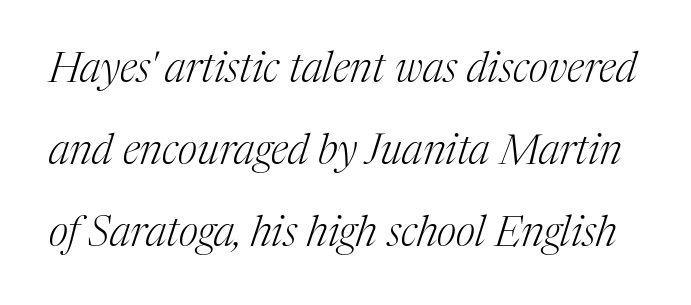
A bare baseline throughout the passage. The rendering keeps characters at their native spacing. Vertical stems look standard width or narrower in stroke. A typesetter would call this proportional, since set widths differ per character.
